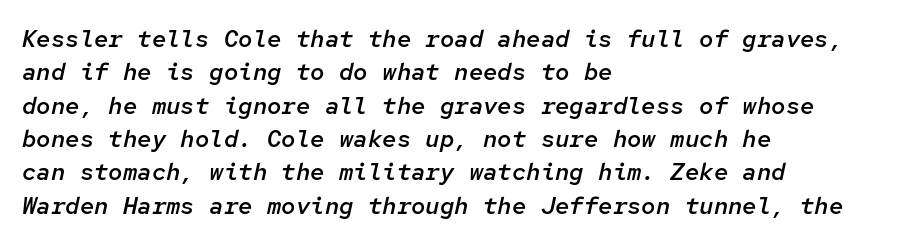
Q: Is the text bold? A: Semi-bold.
Q: Is the text italic (slanted)? A: Yes, it leans right by about 12 degrees.
Q: Is the text underlined? A: No.
Q: How is the paragraph aligned? A: Left-aligned.
Q: Is the spacing between letters normal or unusually wide? A: Normal.
Q: Is the spacing between lines tight, normal or loose? A: Normal.
